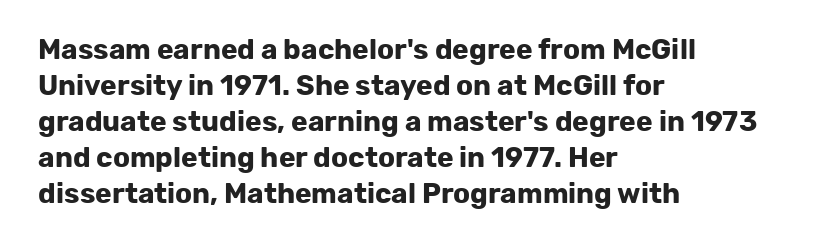
{"serif": "no", "italic": "no", "bold": "yes", "weight": "bold", "width": "normal", "stroke_contrast": "low", "x_height": "medium", "monospaced": "no", "underline": "no", "align": "left", "line_spacing": "normal", "line_spacing_ratio": 1.29, "letter_spacing": "normal", "letter_spacing_em": 0.0, "glyph_px": 28}
